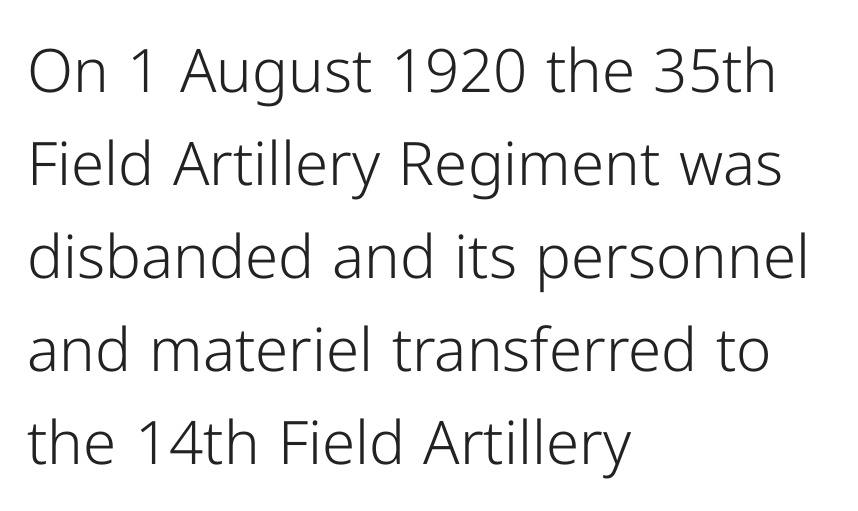
Q: Is the text bold? A: No.
Q: Is the text italic (slanted)? A: No, it is upright.
Q: Is the typeface a serif or a sans-serif typeface? A: Sans-serif.
Q: Is the text underlined? A: No.
Q: How is the paragraph aligned? A: Left-aligned.
Q: Is the spacing between letters normal or unusually wide? A: Normal.
Q: Is the spacing between lines tight, normal or loose? A: Normal.
Q: Width (condensed, normal, or wide)? A: Normal.
Q: Stroke contrast? A: Low.
Q: x-height? A: Medium.
Q: Monospaced? A: No.
